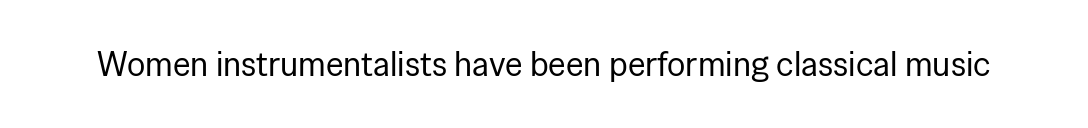
{"serif": "no", "italic": "no", "bold": "no", "weight": "regular", "width": "normal", "stroke_contrast": "low", "x_height": "medium", "monospaced": "no", "underline": "no", "letter_spacing": "normal", "letter_spacing_em": 0.0, "glyph_px": 34}
